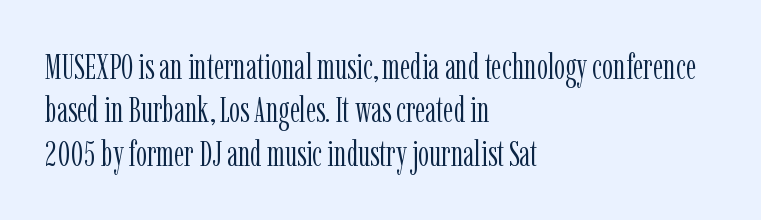
{"serif": "yes", "italic": "no", "bold": "no", "weight": "light", "width": "condensed", "stroke_contrast": "low", "x_height": "medium", "monospaced": "no", "underline": "no", "align": "left", "line_spacing_ratio": 1.24, "letter_spacing": "normal", "letter_spacing_em": 0.0, "glyph_px": 35}
